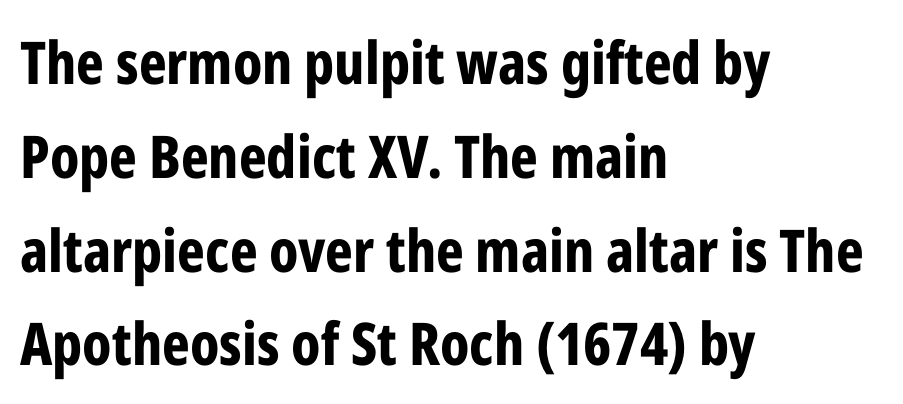
{"serif": "no", "italic": "no", "bold": "yes", "weight": "bold", "width": "condensed", "stroke_contrast": "low", "x_height": "medium", "monospaced": "no", "underline": "no", "align": "left", "line_spacing": "normal", "line_spacing_ratio": 1.59, "letter_spacing": "normal", "letter_spacing_em": 0.0, "glyph_px": 59}
